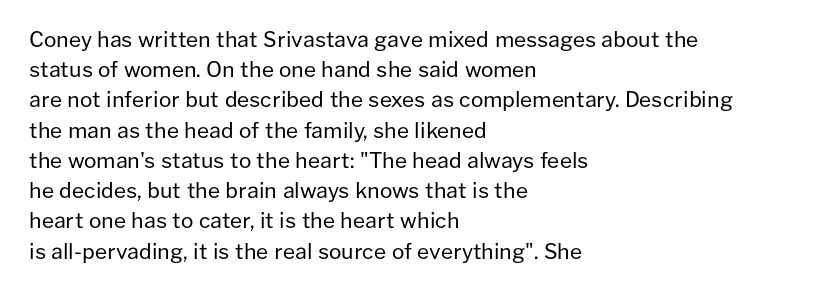
Regarding leading, the lines here are spaced in the standard way. Underline: absent. A classic flush-left, rag-right setting is used for this passage. Every character sits straight up, as roman type does.
